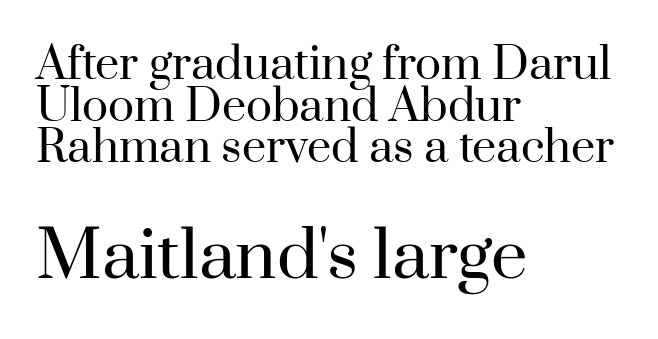
You could call the tracking neutral — neither tight nor loose. You could barely slide anything between these rows. Here the designer chose a conventional face with non-uniform glyph widths. Compared with a centered layout, this one pins lines to the left instead. Unlike a clean sans, this face finishes its strokes with serifs. The specimen reads as upright at a glance.
